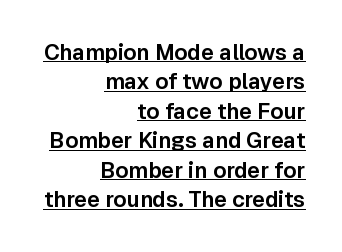
The image shows 22 px text type, upright; set right-aligned, normal line spacing (1.34x), normal letter spacing, underlined.
